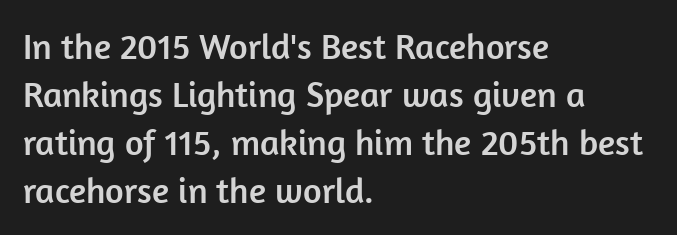
{"serif": "no", "italic": "no", "width": "normal", "stroke_contrast": "low", "x_height": "medium", "monospaced": "no", "underline": "no", "align": "left", "line_spacing": "normal", "line_spacing_ratio": 1.33, "letter_spacing": "normal", "letter_spacing_em": 0.0, "glyph_px": 36}
